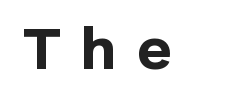
The image shows 60 px bold sans-serif type, upright; set unusually wide letter spacing (+0.33 em), not underlined; low stroke contrast and a medium x-height.
